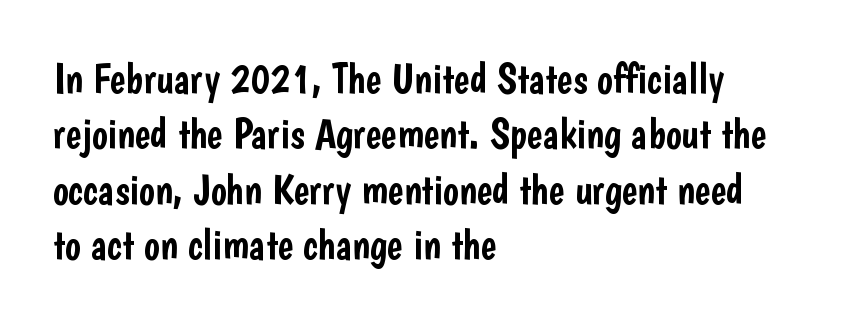
{"serif": "no", "italic": "no", "width": "condensed", "stroke_contrast": "low", "x_height": "medium", "monospaced": "no", "underline": "no", "align": "left", "line_spacing": "normal", "line_spacing_ratio": 1.32, "letter_spacing": "normal", "letter_spacing_em": 0.0, "glyph_px": 42}
